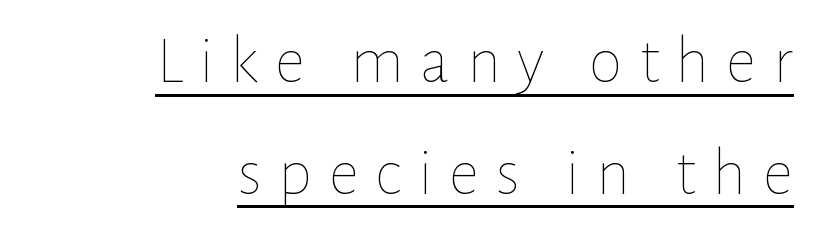
The image shows 68 px thin type, upright; set right-aligned, normal line spacing (1.64x), unusually wide letter spacing (+0.24 em), underlined; low stroke contrast and a medium x-height.
